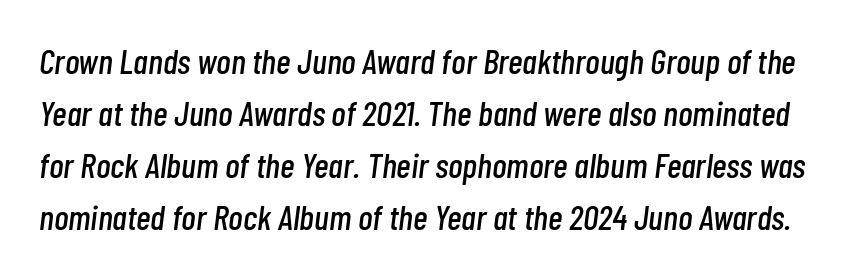
The letterforms sit shoulder to shoulder at normal distance. The glyphs are unaccompanied by any horizontal stroke below them. A typesetter would mark this as italic. A typesetter would call this proportional, since set widths differ per character. The vertical gap from one line to the next is medium.
